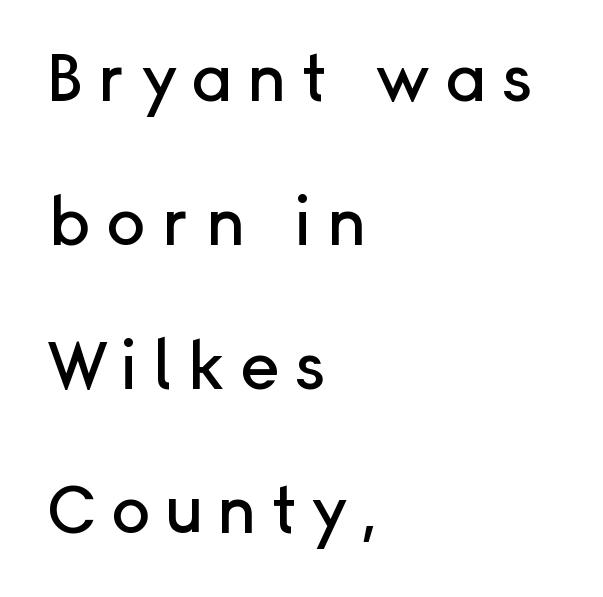
These lines stand farther apart than default settings would place them. Notice how the passage keeps a crisp vertical edge on the left only. Characters remain perfectly vertical along every line. The glyphs in this specimen are sans serif. There is plenty of visible air inserted between adjacent glyphs. The rendering uses natural spacing where letterforms have individual widths.
